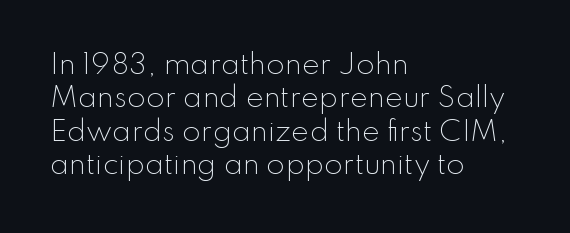
Q: Is the text bold? A: No.
Q: Is the text italic (slanted)? A: No, it is upright.
Q: Is the text underlined? A: No.
Q: How is the paragraph aligned? A: Left-aligned.
Q: Is the spacing between letters normal or unusually wide? A: Normal.
